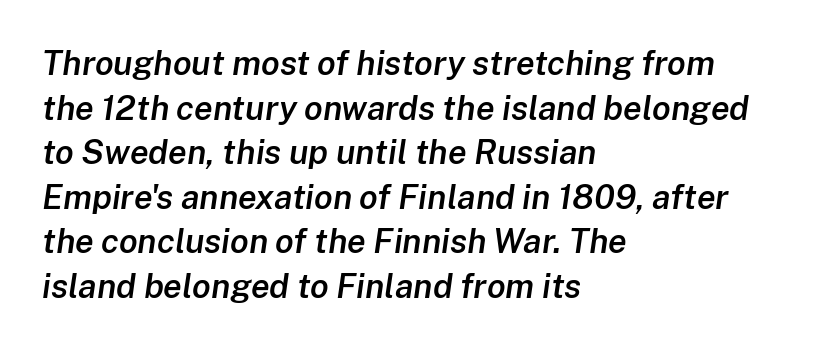
The image shows 34 px semibold type, italic (leaning right); set left-aligned, normal line spacing (1.31x), normal letter spacing, not underlined; low stroke contrast and a medium x-height.
